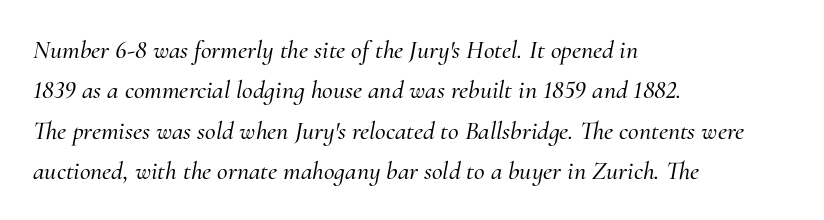
{"italic": "yes", "lean": "right", "slant_degrees": 10, "underline": "no", "align": "left", "line_spacing": "normal", "line_spacing_ratio": 1.55, "letter_spacing": "normal", "letter_spacing_em": 0.0, "glyph_px": 26}
